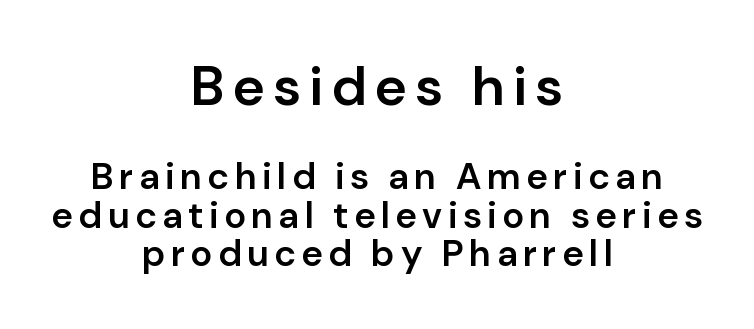
The image shows 55 px semibold sans-serif type, upright; set centered, tight line spacing (1.05x), not underlined; the first (top) block is 1.49x larger; low stroke contrast and a medium x-height.
